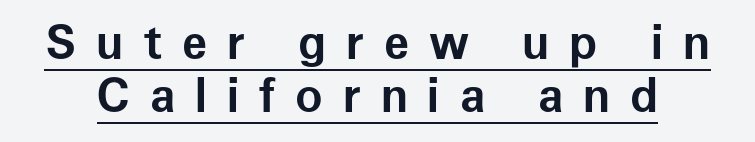
{"serif": "no", "italic": "no", "bold": "yes", "weight": "bold", "width": "normal", "stroke_contrast": "low", "x_height": "medium", "monospaced": "no", "underline": "yes", "line_spacing": "tight", "line_spacing_ratio": 1.15, "letter_spacing": "wide", "letter_spacing_em": 0.43, "glyph_px": 46}
